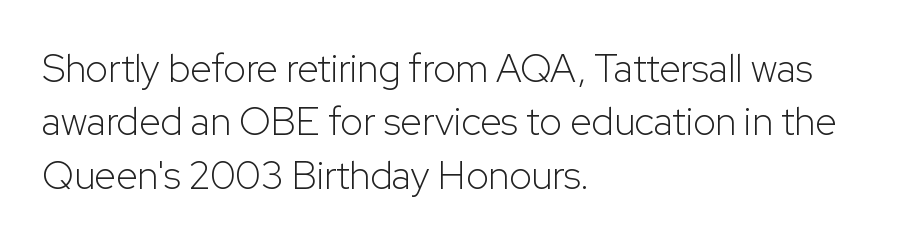
Q: Is the text bold? A: No.
Q: Is the text italic (slanted)? A: No, it is upright.
Q: Is the typeface a serif or a sans-serif typeface? A: Sans-serif.
Q: Is the text underlined? A: No.
Q: How is the paragraph aligned? A: Left-aligned.
Q: Is the spacing between letters normal or unusually wide? A: Normal.
Q: Is the spacing between lines tight, normal or loose? A: Normal.
Q: Width (condensed, normal, or wide)? A: Normal.
Q: Stroke contrast? A: Low.
Q: x-height? A: Medium.
Q: Monospaced? A: No.
